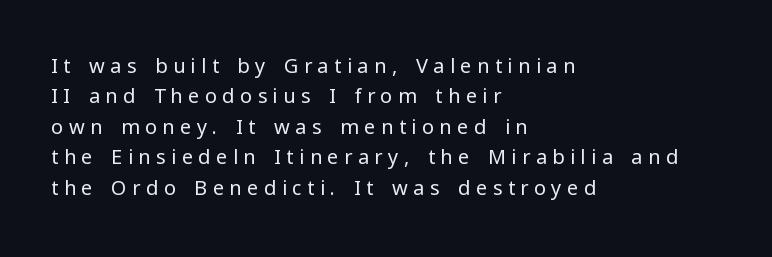
{"italic": "no", "bold": "no", "underline": "no", "align": "left", "line_spacing": "normal", "line_spacing_ratio": 1.52, "letter_spacing": "wide", "letter_spacing_em": 0.27, "glyph_px": 20}
